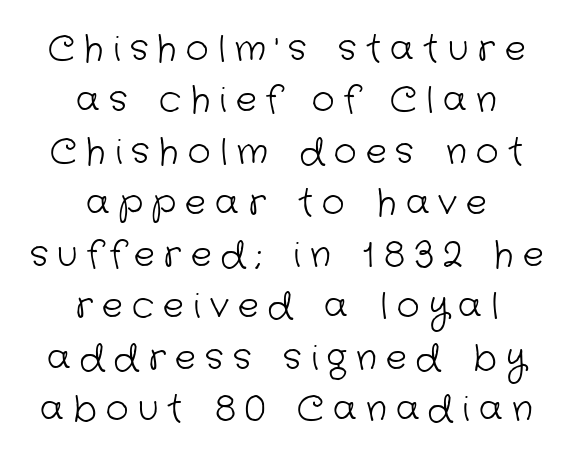
{"serif": "no", "bold": "no", "weight": "light", "width": "normal", "stroke_contrast": "low", "x_height": "medium", "monospaced": "no", "underline": "no", "align": "center", "line_spacing": "normal", "line_spacing_ratio": 1.47, "letter_spacing": "wide", "letter_spacing_em": 0.27, "glyph_px": 35}
